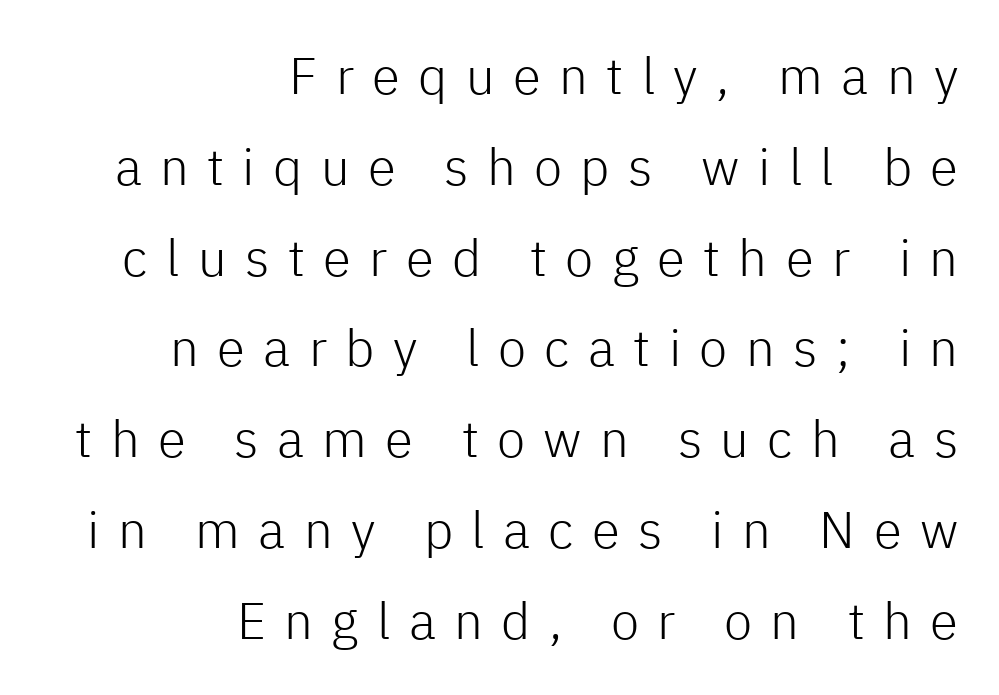
Tracking value appears strongly positive — letters spread wide. Here the designer chose a conventional face with non-uniform glyph widths. Unbolded letterforms with no extra heft. Posture: upright roman. Clear beneath every line of the passage.
